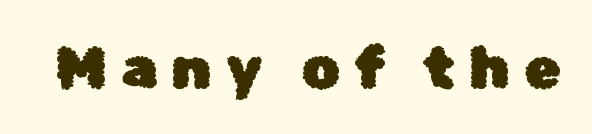
The type is letterspaced generously, with wide tracking. The passage shown is typed in a proportional face where columns would drift. The space beneath each line is pristine and unruled. Notice how the stems are strictly vertical — no italics here.
